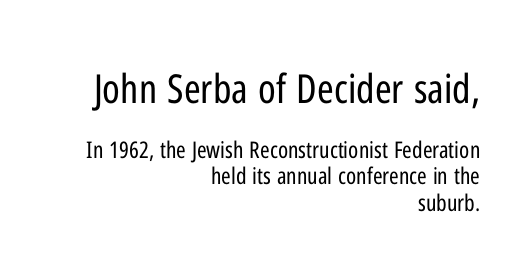
Q: Is the text bold? A: No.
Q: Is the text italic (slanted)? A: No, it is upright.
Q: Is the typeface a serif or a sans-serif typeface? A: Sans-serif.
Q: Is the text underlined? A: No.
Q: How is the paragraph aligned? A: Right-aligned.
Q: Is the spacing between letters normal or unusually wide? A: Normal.
Q: Is the spacing between lines tight, normal or loose? A: Tight.
Q: Which block of text is set in a larger size, the first (top) or the second (bottom)? A: The first (top) one.
Q: Width (condensed, normal, or wide)? A: Condensed.
Q: Stroke contrast? A: Low.
Q: x-height? A: Medium.
Q: Monospaced? A: No.
